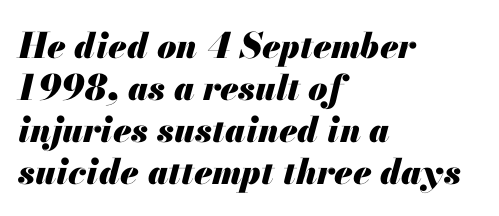
The image shows 35 px heavy type, italic (leaning right); set left-aligned, line spacing 1.2x, normal letter spacing, not underlined; medium stroke contrast and a small x-height.
